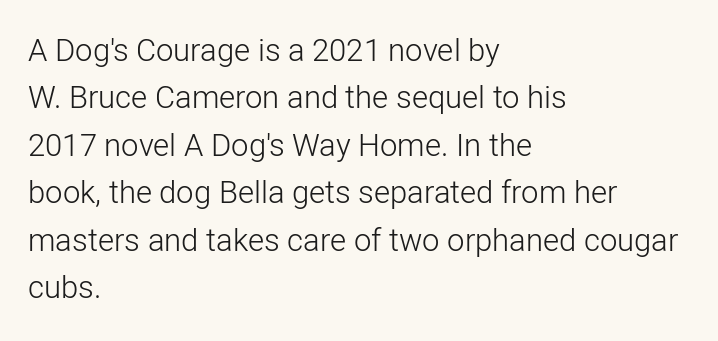
Q: Is the text bold? A: No.
Q: Is the text italic (slanted)? A: No, it is upright.
Q: Is the typeface a serif or a sans-serif typeface? A: Sans-serif.
Q: Is the text underlined? A: No.
Q: How is the paragraph aligned? A: Left-aligned.
Q: Is the spacing between letters normal or unusually wide? A: Normal.
Q: Is the spacing between lines tight, normal or loose? A: Normal.
Q: Width (condensed, normal, or wide)? A: Normal.
Q: Stroke contrast? A: Low.
Q: x-height? A: Medium.
Q: Monospaced? A: No.
